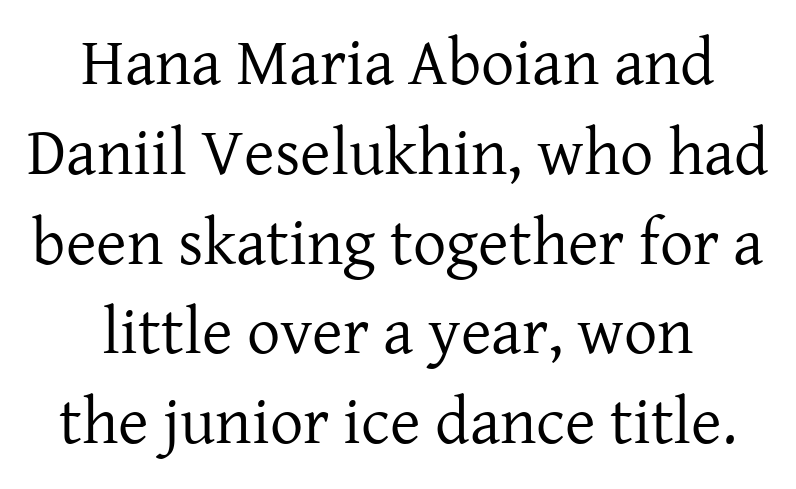
The lettering holds an erect, upright posture throughout. The rendering uses natural spacing where letterforms have individual widths. The letterforms sit at book weight or below. Nothing unusual about the tracking: characters are spaced as the font intends. Quick note: interline space is typical. The area under the type is left untouched.
